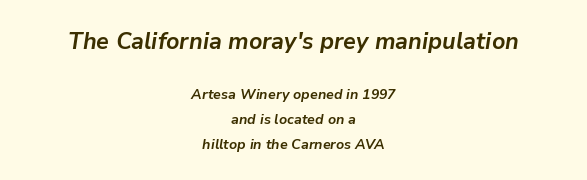
Q: Is the text bold? A: Yes.
Q: Is the text italic (slanted)? A: Yes, it leans right by about 9 degrees.
Q: Is the text underlined? A: No.
Q: How is the paragraph aligned? A: Centered.
Q: Is the spacing between letters normal or unusually wide? A: Normal.
Q: Which block of text is set in a larger size, the first (top) or the second (bottom)? A: The first (top) one.
